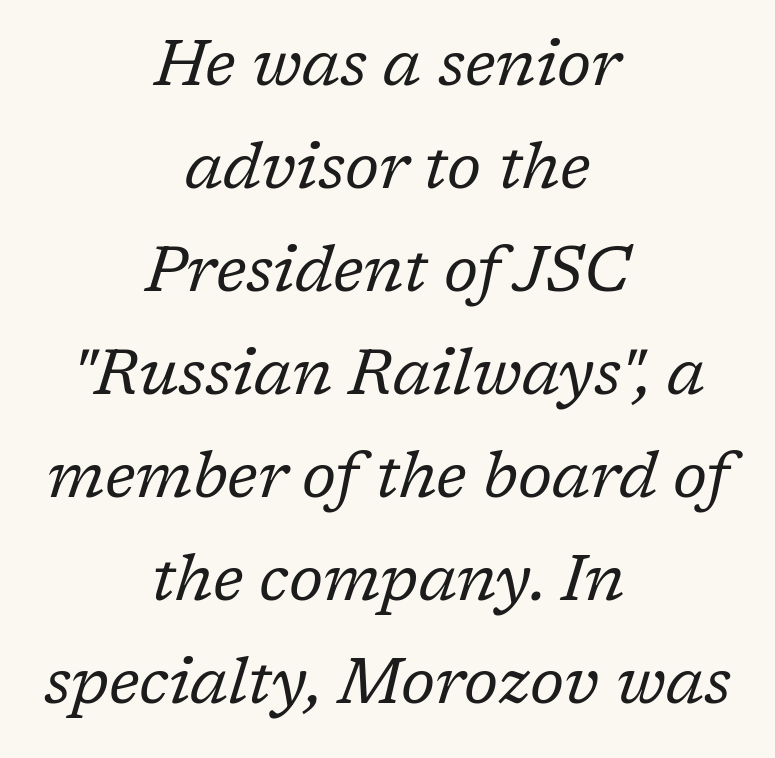
{"serif": "yes", "italic": "yes", "lean": "right", "slant_degrees": 17, "bold": "no", "weight": "regular", "width": "normal", "stroke_contrast": "low", "x_height": "medium", "monospaced": "no", "underline": "no", "align": "center", "line_spacing": "normal", "line_spacing_ratio": 1.61, "letter_spacing": "normal", "letter_spacing_em": 0.0, "glyph_px": 64}
